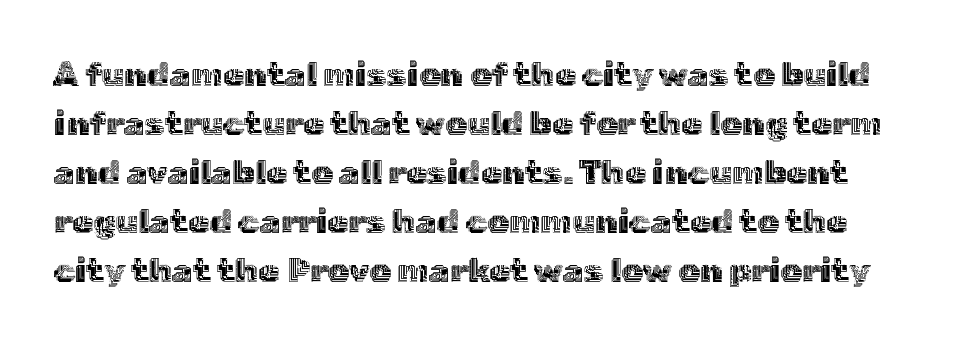
A typesetter would call this proportional, since set widths differ per character. Does the leading feel generous? No, just average. Bare-footed words on every line. The axis of the letterforms is exactly vertical. No extra tracking has been applied to these lines.
